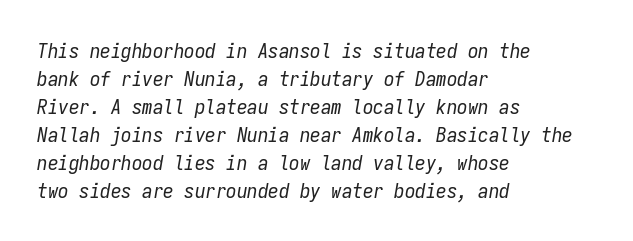
The image shows 21 px text type, italic (leaning right); set left-aligned, normal line spacing (1.33x), normal letter spacing, not underlined.
